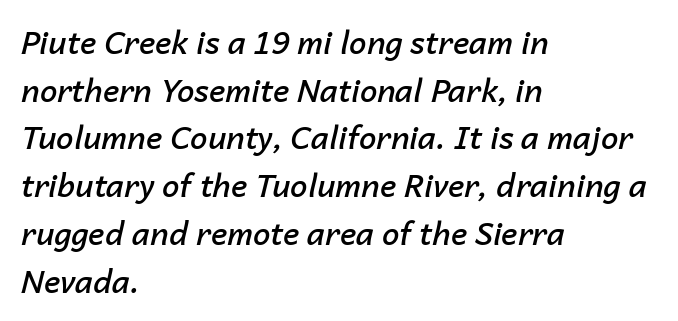
The image shows 31 px semibold type, italic (leaning right); set left-aligned, normal line spacing (1.54x), normal letter spacing, not underlined; low stroke contrast and a medium x-height.
